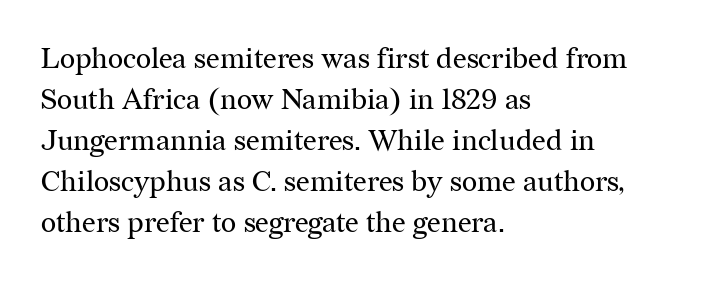
Q: Is the text bold? A: No.
Q: Is the text italic (slanted)? A: No, it is upright.
Q: Is the typeface a serif or a sans-serif typeface? A: Serif.
Q: Is the text underlined? A: No.
Q: How is the paragraph aligned? A: Left-aligned.
Q: Is the spacing between letters normal or unusually wide? A: Normal.
Q: Is the spacing between lines tight, normal or loose? A: Normal.
Q: Width (condensed, normal, or wide)? A: Normal.
Q: Stroke contrast? A: Medium.
Q: x-height? A: Medium.
Q: Monospaced? A: No.
